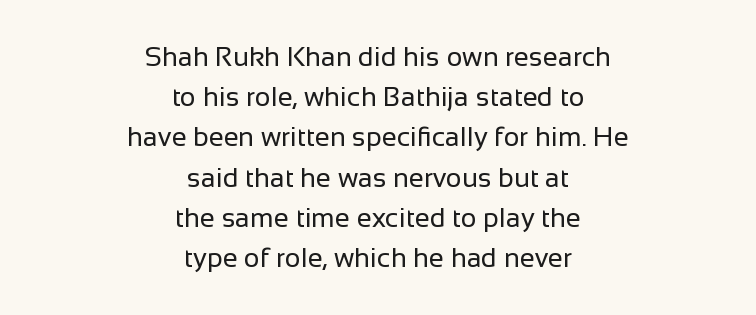
The image shows 27 px text type, upright; set centered, normal line spacing (1.49x), normal letter spacing, not underlined.
